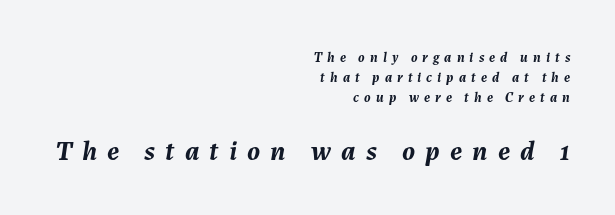
{"italic": "yes", "lean": "right", "slant_degrees": 7, "bold": "yes", "weight": "semibold", "width": "normal", "stroke_contrast": "medium", "x_height": "medium", "monospaced": "no", "underline": "no", "align": "right", "line_spacing": "normal", "line_spacing_ratio": 1.43, "letter_spacing": "wide", "letter_spacing_em": 0.36, "larger_block": "second", "size_ratio": 2.0, "glyph_px": 28}
